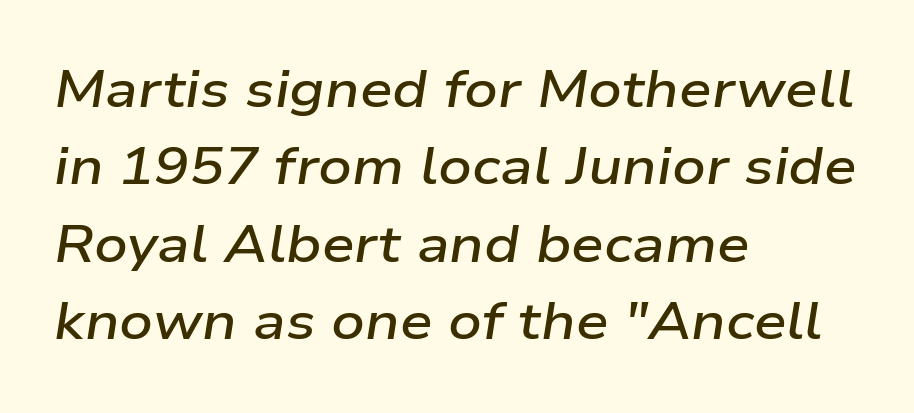
Q: Is the text bold? A: Semi-bold.
Q: Is the text italic (slanted)? A: Yes, it leans right by about 9 degrees.
Q: Is the text underlined? A: No.
Q: How is the paragraph aligned? A: Left-aligned.
Q: Is the spacing between letters normal or unusually wide? A: Normal.
Q: Is the spacing between lines tight, normal or loose? A: Normal.
Q: Width (condensed, normal, or wide)? A: Wide.
Q: Stroke contrast? A: Low.
Q: x-height? A: Medium.
Q: Monospaced? A: No.
